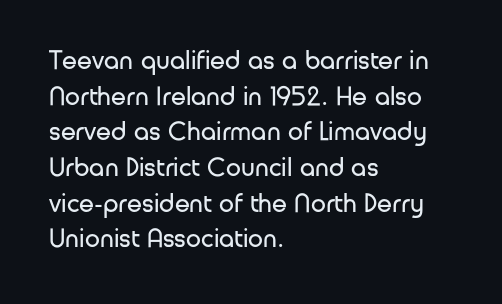
Notice how descenders clear the ascenders below comfortably — that's standard leading. Rule under the text: the space is simply empty. This rendering uses left alignment, leaving the right contour irregular. The type sits square on the baseline with zero lean. The font sits on the lighter half of the weight spectrum, regular included. The gaps between neighbouring characters are ordinary and unremarkable.
